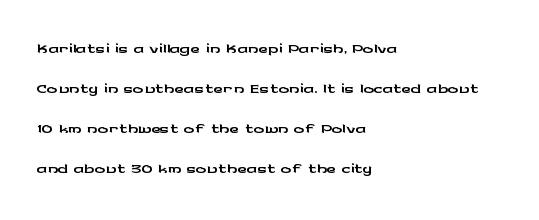
The image shows 26 px text type, upright; set left-aligned, normal line spacing (1.54x), normal letter spacing, not underlined.
